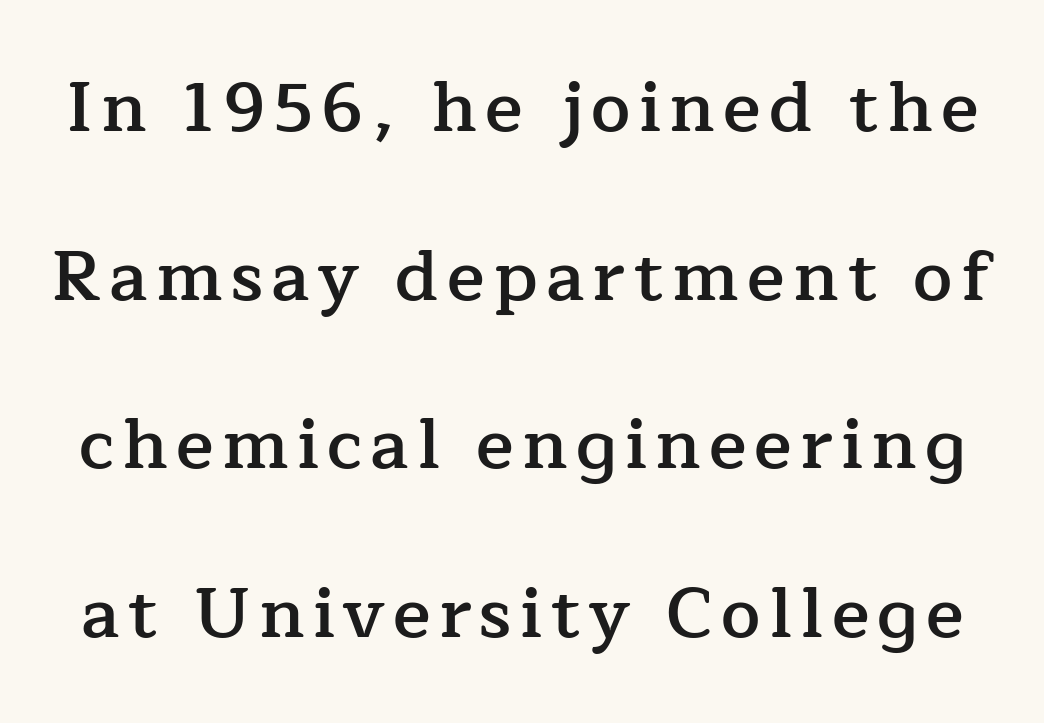
Q: Is the text bold? A: Semi-bold.
Q: Is the text italic (slanted)? A: No, it is upright.
Q: Is the typeface a serif or a sans-serif typeface? A: Serif.
Q: Is the text underlined? A: No.
Q: Is the spacing between lines tight, normal or loose? A: Loose.
Q: Width (condensed, normal, or wide)? A: Normal.
Q: Stroke contrast? A: Low.
Q: x-height? A: Medium.
Q: Monospaced? A: No.
